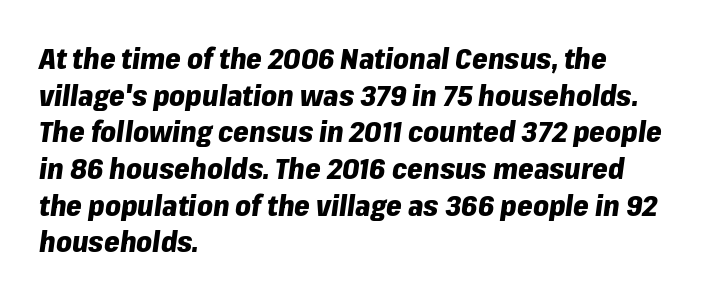
The image shows 28 px heavy type, italic (leaning right); set left-aligned, normal line spacing (1.31x), normal letter spacing, not underlined; low stroke contrast and a medium x-height.
